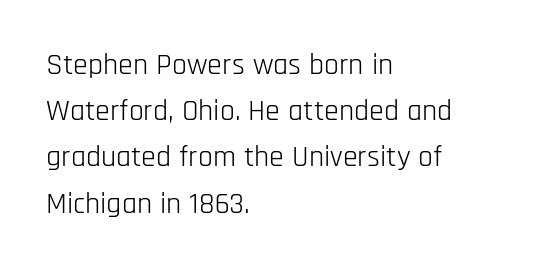
The line-height multiplier appears to be the usual default. The compositor pushed each line to the left boundary. Only glyphs here, with clear space below each row. The passage shown is typed in a proportional face where columns would drift. Glyph-to-glyph distance matches everyday printed text.
